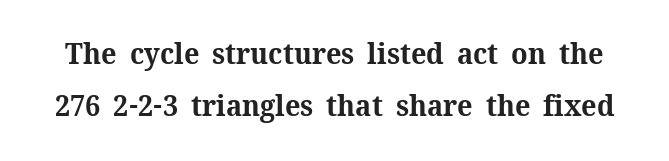
The image shows 29 px bold serif type, upright; set line spacing 1.81x, normal letter spacing, not underlined; medium stroke contrast and a medium x-height.
